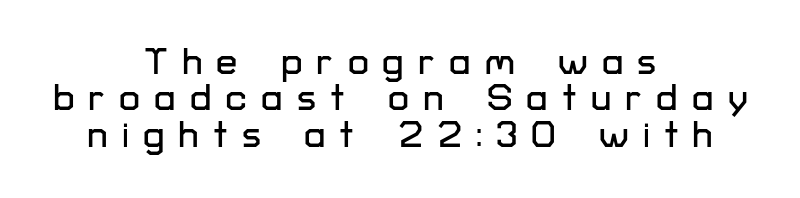
The image shows 38 px sans-serif type, upright; set centered, tight line spacing (0.96x), unusually wide letter spacing (+0.37 em), not underlined; low stroke contrast and a medium x-height.
